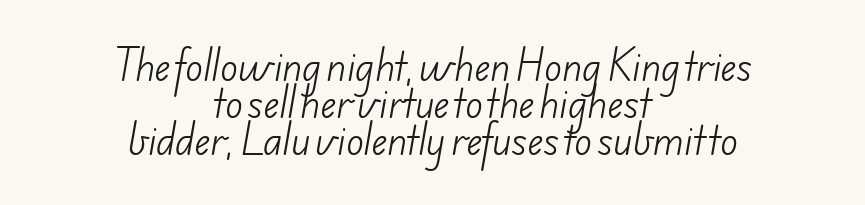
A student would call this center alignment; a typographer would say set centered. The letters advance in unequal steps, a hallmark of proportional type. Caption: standard tracking, unaltered. The glyphs are unaccompanied by any horizontal stroke below them.
